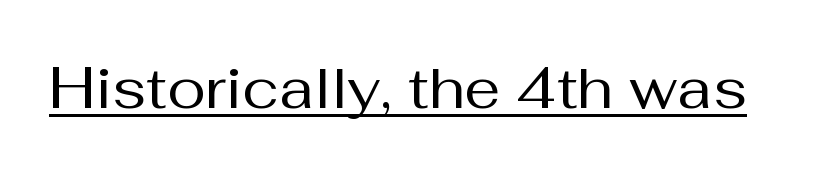
Q: Is the text bold? A: No.
Q: Is the text italic (slanted)? A: No, it is upright.
Q: Is the typeface a serif or a sans-serif typeface? A: Sans-serif.
Q: Is the text underlined? A: Yes.
Q: Is the spacing between letters normal or unusually wide? A: Normal.
Q: Width (condensed, normal, or wide)? A: Normal.
Q: Stroke contrast? A: Medium.
Q: x-height? A: Medium.
Q: Monospaced? A: No.
